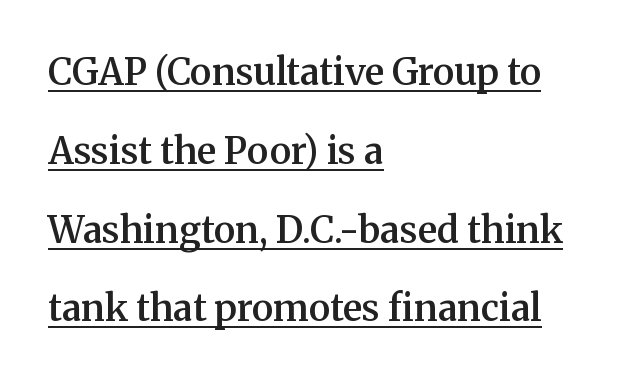
The image shows 37 px semibold serif type, upright; set left-aligned, loose line spacing (2.13x), normal letter spacing, underlined; medium stroke contrast and a medium x-height.
